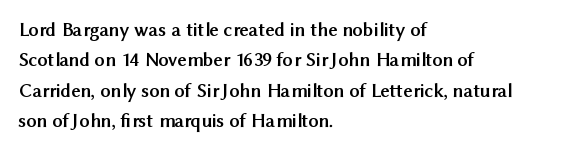
Heavy, bold letterforms. The rendering anchors every line to the left-hand side. The line-height multiplier appears to be the usual default. Style check: upright. There is no visible air inserted between adjacent glyphs. Descenders hang freely into open space.
